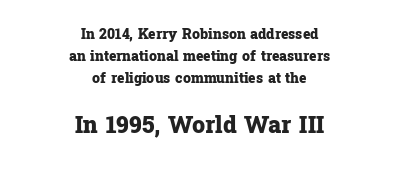
Q: Is the text bold? A: Yes.
Q: Is the text italic (slanted)? A: No, it is upright.
Q: Is the text underlined? A: No.
Q: How is the paragraph aligned? A: Centered.
Q: Is the spacing between letters normal or unusually wide? A: Normal.
Q: Is the spacing between lines tight, normal or loose? A: Normal.
Q: Which block of text is set in a larger size, the first (top) or the second (bottom)? A: The second (bottom) one.
